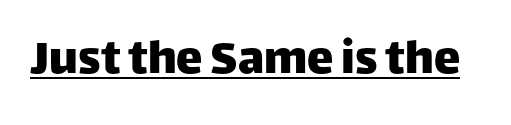
Q: Is the text italic (slanted)? A: No, it is upright.
Q: Is the typeface a serif or a sans-serif typeface? A: Sans-serif.
Q: Is the text underlined? A: Yes.
Q: Is the spacing between letters normal or unusually wide? A: Normal.
Q: Width (condensed, normal, or wide)? A: Normal.
Q: Stroke contrast? A: Low.
Q: x-height? A: Large.
Q: Monospaced? A: No.
